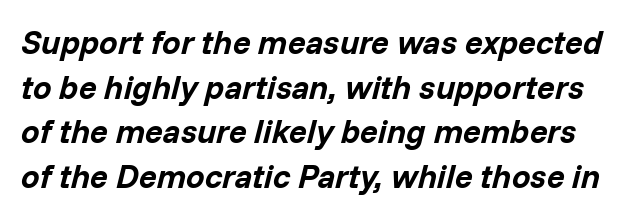
Honestly, the row spacing looks completely unremarkable. Typesetter's note: full bold, strokes at maximum text heaviness. Inter-character spacing is left at the font's built-in metrics. Style check: oblique.
